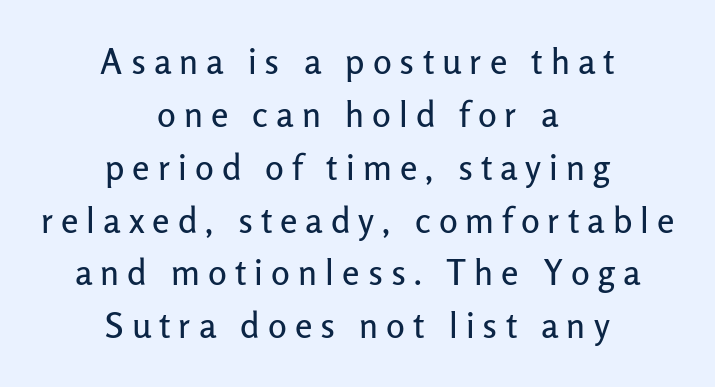
Is this a sans? Yes — the strokes have no serifs. Observe the wide spacing: letters keep a clear distance from each other. This rendering uses center alignment, leaving both contours irregular but symmetric. The axis of the letterforms is exactly vertical.
